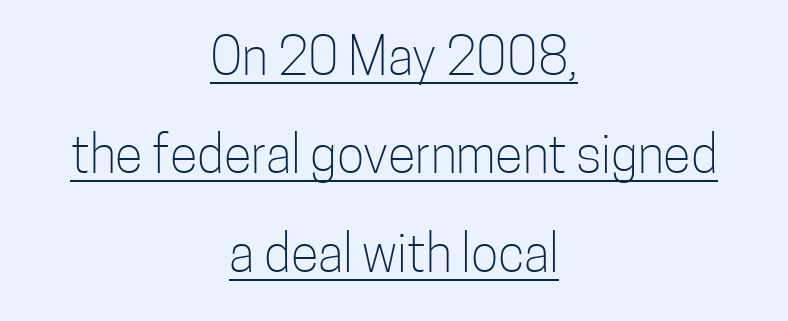
Q: Is the text bold? A: No.
Q: Is the text italic (slanted)? A: No, it is upright.
Q: Is the typeface a serif or a sans-serif typeface? A: Sans-serif.
Q: Is the text underlined? A: Yes.
Q: How is the paragraph aligned? A: Centered.
Q: Is the spacing between letters normal or unusually wide? A: Normal.
Q: Is the spacing between lines tight, normal or loose? A: Loose.
Q: Width (condensed, normal, or wide)? A: Condensed.
Q: Stroke contrast? A: Low.
Q: x-height? A: Medium.
Q: Monospaced? A: No.
